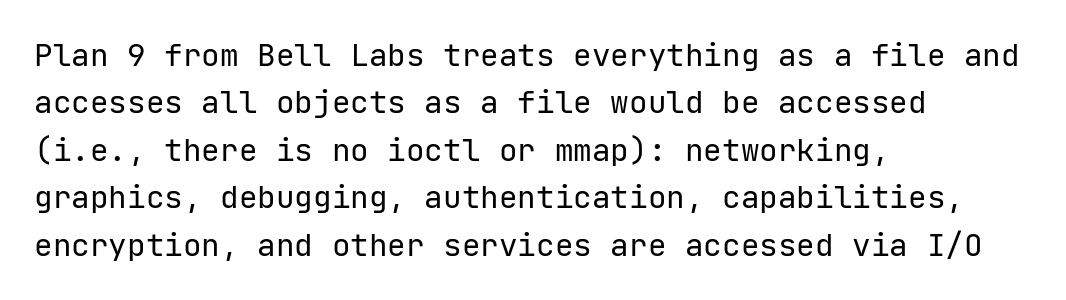
Q: Is the text bold? A: No.
Q: Is the text italic (slanted)? A: No, it is upright.
Q: Is the typeface a serif or a sans-serif typeface? A: Sans-serif.
Q: Is the text underlined? A: No.
Q: How is the paragraph aligned? A: Left-aligned.
Q: Is the spacing between letters normal or unusually wide? A: Normal.
Q: Is the spacing between lines tight, normal or loose? A: Normal.
Q: Width (condensed, normal, or wide)? A: Normal.
Q: Stroke contrast? A: Low.
Q: x-height? A: Medium.
